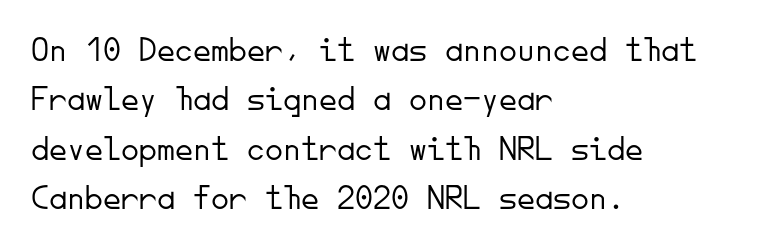
Q: Is the text bold? A: No.
Q: Is the text italic (slanted)? A: No, it is upright.
Q: Is the typeface a serif or a sans-serif typeface? A: Sans-serif.
Q: Is the text underlined? A: No.
Q: How is the paragraph aligned? A: Left-aligned.
Q: Is the spacing between letters normal or unusually wide? A: Normal.
Q: Is the spacing between lines tight, normal or loose? A: Normal.
Q: Width (condensed, normal, or wide)? A: Normal.
Q: Stroke contrast? A: Low.
Q: x-height? A: Small.
Q: Monospaced? A: Yes.
